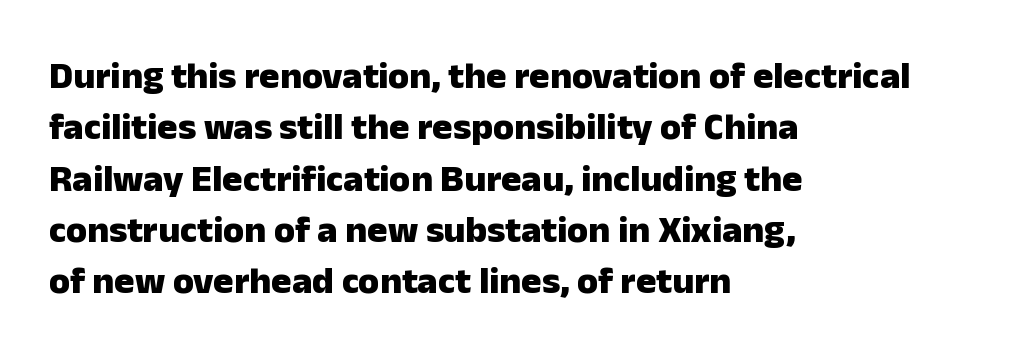
The image shows 38 px heavy sans-serif type, upright; set left-aligned, normal line spacing (1.35x), normal letter spacing, not underlined; low stroke contrast and a medium x-height.
